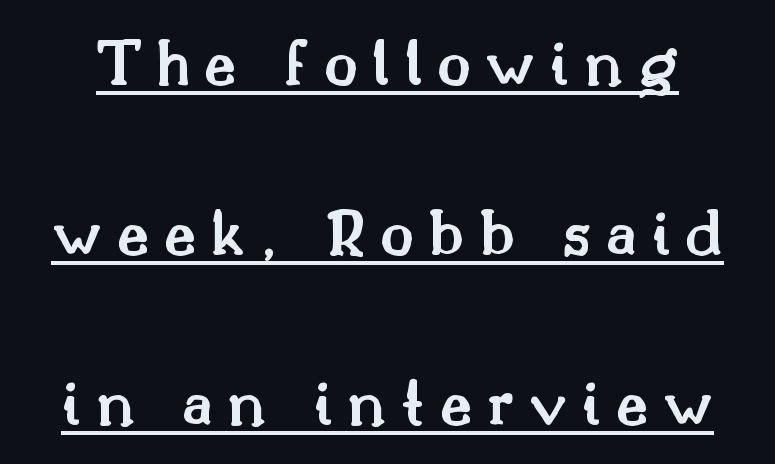
Quick note: underline on. The specimen reads as upright at a glance. Looks like regular typesetting: each glyph gets only the width it needs. Yep, those are serifs on the letters. On the weight axis this lands at semibold, roughly 600. A great deal of white space separates one row of letters from the next.
